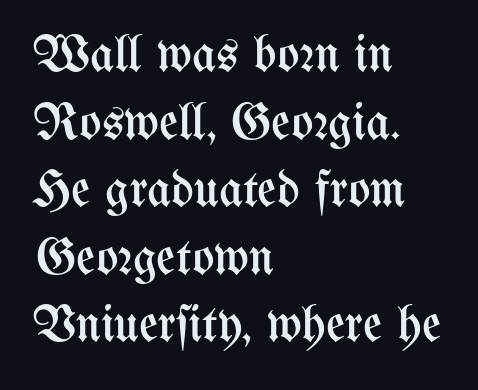
What's the leading like? Ordinary, nothing unusual. This sample uses plain, unmodified letter spacing. Is the type heavy? It reads as light-to-regular instead. Left-aligned paragraph, ragged on the right. Each letter keeps its own natural width here, so spacing adapts to shape. Vertical strokes here are truly vertical.
